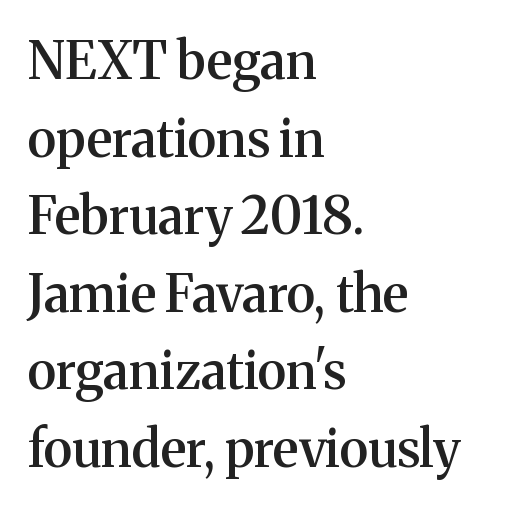
Any mark beneath the type? The region is blank. Looks like regular typesetting: each glyph gets only the width it needs. In terms of weight, the rendering is demibold, just under bold. Observe the serifs anchoring each vertical stroke in this sample. Regarding leading, the lines here are spaced in the standard way.
